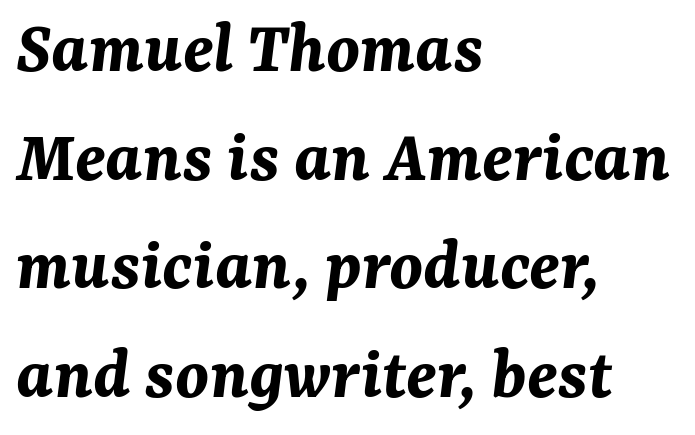
Stroke thickness is high; the sample reads as a true bold. Descenders hang freely into open space. Leading: standard. The gaps between neighbouring characters are ordinary and unremarkable. Teacher's note: observe the even left margin — that is flush-left alignment.
